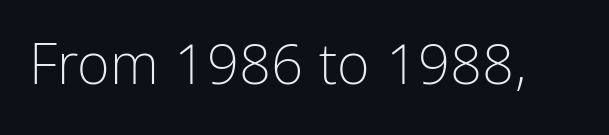
Q: Is the text bold? A: No.
Q: Is the text italic (slanted)? A: No, it is upright.
Q: Is the typeface a serif or a sans-serif typeface? A: Sans-serif.
Q: Is the text underlined? A: No.
Q: Is the spacing between letters normal or unusually wide? A: Normal.
Q: Width (condensed, normal, or wide)? A: Condensed.
Q: Stroke contrast? A: Low.
Q: x-height? A: Medium.
Q: Monospaced? A: No.
